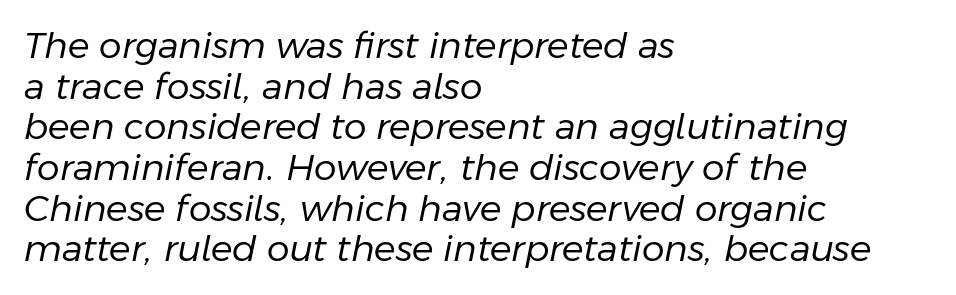
Q: Is the text bold? A: No.
Q: Is the text italic (slanted)? A: Yes, it leans right by about 11 degrees.
Q: Is the text underlined? A: No.
Q: How is the paragraph aligned? A: Left-aligned.
Q: Is the spacing between letters normal or unusually wide? A: Normal.
Q: Is the spacing between lines tight, normal or loose? A: Tight.
Q: Width (condensed, normal, or wide)? A: Normal.
Q: Stroke contrast? A: Low.
Q: x-height? A: Medium.
Q: Monospaced? A: No.
